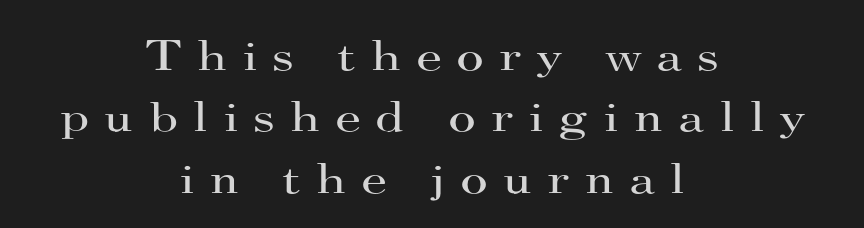
Q: Is the text bold? A: No.
Q: Is the text italic (slanted)? A: No, it is upright.
Q: Is the typeface a serif or a sans-serif typeface? A: Serif.
Q: Is the text underlined? A: No.
Q: How is the paragraph aligned? A: Centered.
Q: Is the spacing between letters normal or unusually wide? A: Unusually wide.
Q: Is the spacing between lines tight, normal or loose? A: Normal.
Q: Width (condensed, normal, or wide)? A: Wide.
Q: Stroke contrast? A: High.
Q: x-height? A: Small.
Q: Monospaced? A: No.
